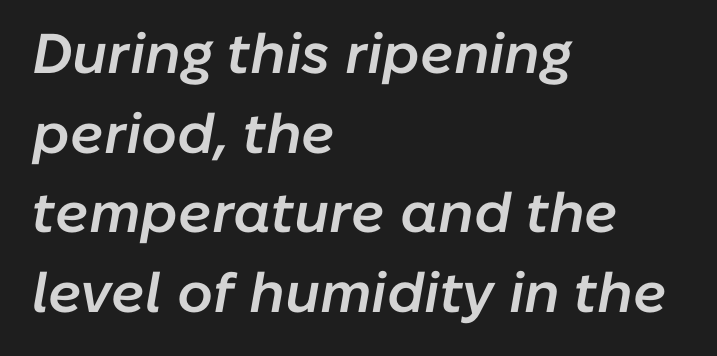
The image shows 56 px semibold type, italic (leaning right); set left-aligned, normal line spacing (1.42x), normal letter spacing, not underlined; low stroke contrast and a medium x-height.
